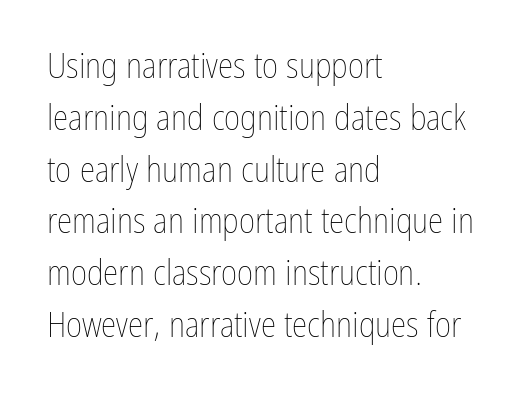
Q: Is the text bold? A: No.
Q: Is the text italic (slanted)? A: No, it is upright.
Q: Is the text underlined? A: No.
Q: How is the paragraph aligned? A: Left-aligned.
Q: Is the spacing between letters normal or unusually wide? A: Normal.
Q: Is the spacing between lines tight, normal or loose? A: Normal.
Q: Width (condensed, normal, or wide)? A: Condensed.
Q: Stroke contrast? A: Low.
Q: x-height? A: Medium.
Q: Monospaced? A: No.
